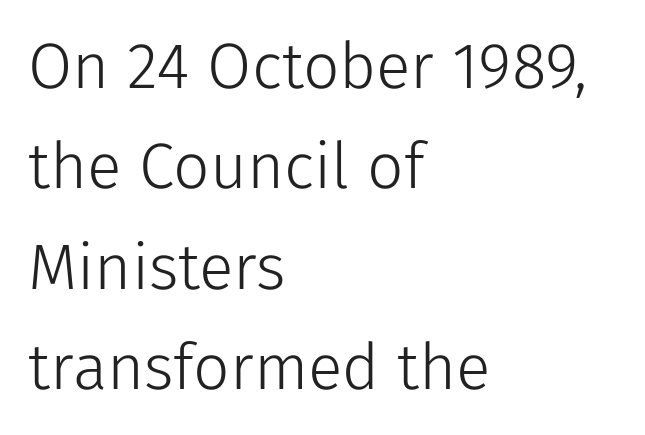
{"serif": "no", "italic": "no", "bold": "no", "weight": "light", "width": "normal", "stroke_contrast": "low", "x_height": "medium", "monospaced": "no", "underline": "no", "align": "left", "line_spacing": "normal", "line_spacing_ratio": 1.57, "letter_spacing": "normal", "letter_spacing_em": 0.0, "glyph_px": 64}
